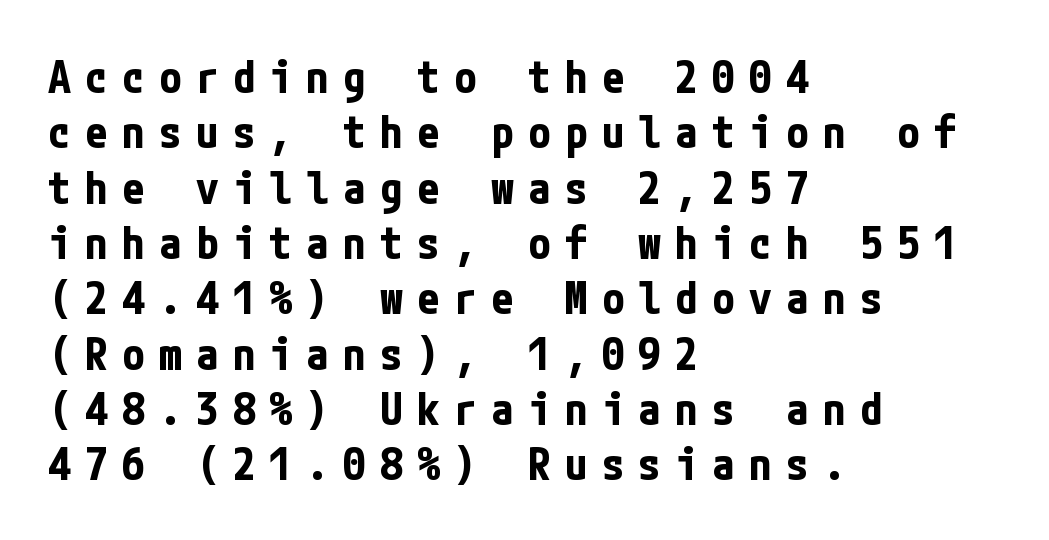
The zone under the glyphs is completely vacant. Regarding serifs, this sample does without them. Strokes here are thick enough to call this a true bold. The font's upright variant was chosen for this text. These lines are set flush left with a ragged right edge.
